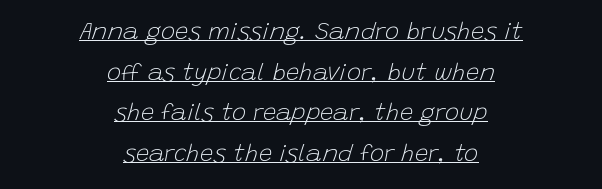
Q: Is the text bold? A: No.
Q: Is the text italic (slanted)? A: Yes, it leans right by about 15 degrees.
Q: Is the text underlined? A: Yes.
Q: How is the paragraph aligned? A: Centered.
Q: Is the spacing between letters normal or unusually wide? A: Normal.
Q: Is the spacing between lines tight, normal or loose? A: Normal.
